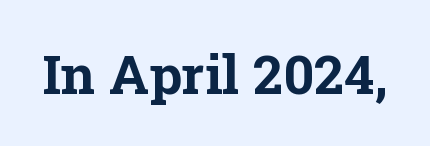
The image shows 54 px bold serif type, upright; set normal letter spacing, not underlined; low stroke contrast and a medium x-height.
